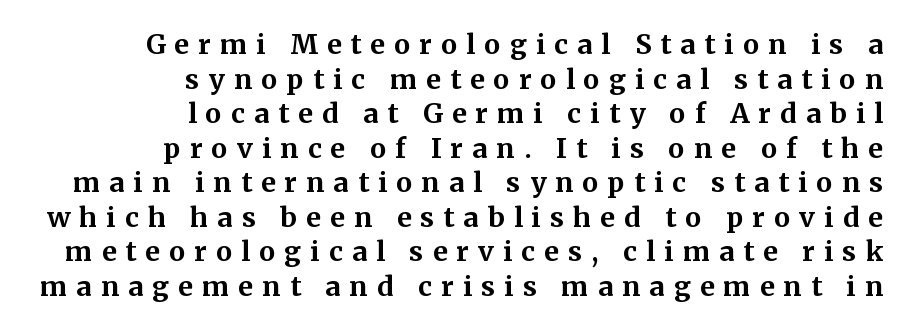
Q: Is the text bold? A: Yes.
Q: Is the text italic (slanted)? A: No, it is upright.
Q: Is the text underlined? A: No.
Q: How is the paragraph aligned? A: Right-aligned.
Q: Is the spacing between letters normal or unusually wide? A: Unusually wide.
Q: Is the spacing between lines tight, normal or loose? A: Normal.
